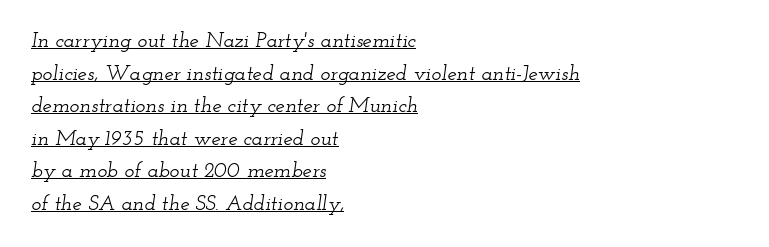
Every row of glyphs begins at an identical x-position on the left. The face used here is rendered with its standard letterfit. If you drew a line through each stem, it would be angled. Reading down the column, the eye jumps a familiar distance to each next line. Students, observe the line beneath the letters — that is underlining.
